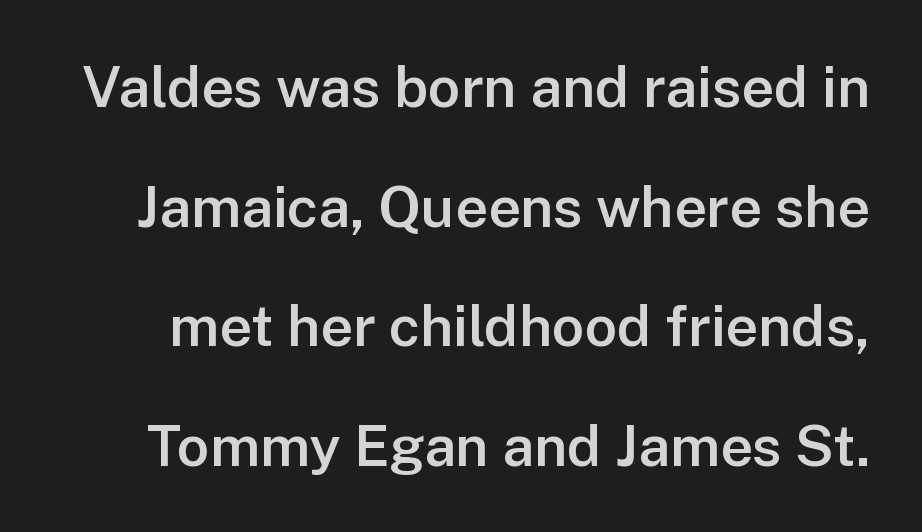
{"serif": "no", "italic": "no", "bold": "semi", "weight": "semibold", "width": "normal", "stroke_contrast": "low", "x_height": "medium", "monospaced": "no", "underline": "no", "line_spacing": "loose", "line_spacing_ratio": 2.1, "letter_spacing": "normal", "letter_spacing_em": 0.0, "glyph_px": 57}
